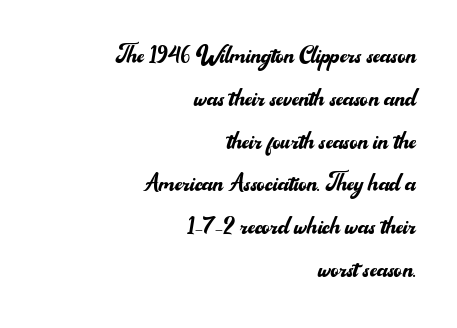
The image shows 31 px regular-weight sans-serif type; set right-aligned, normal line spacing (1.38x), normal letter spacing, not underlined; medium stroke contrast and a small x-height.
